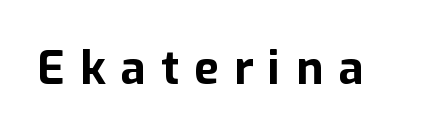
{"serif": "no", "italic": "no", "bold": "yes", "weight": "bold", "width": "normal", "stroke_contrast": "low", "x_height": "medium", "monospaced": "no", "underline": "no", "letter_spacing": "wide", "letter_spacing_em": 0.33, "glyph_px": 46}
